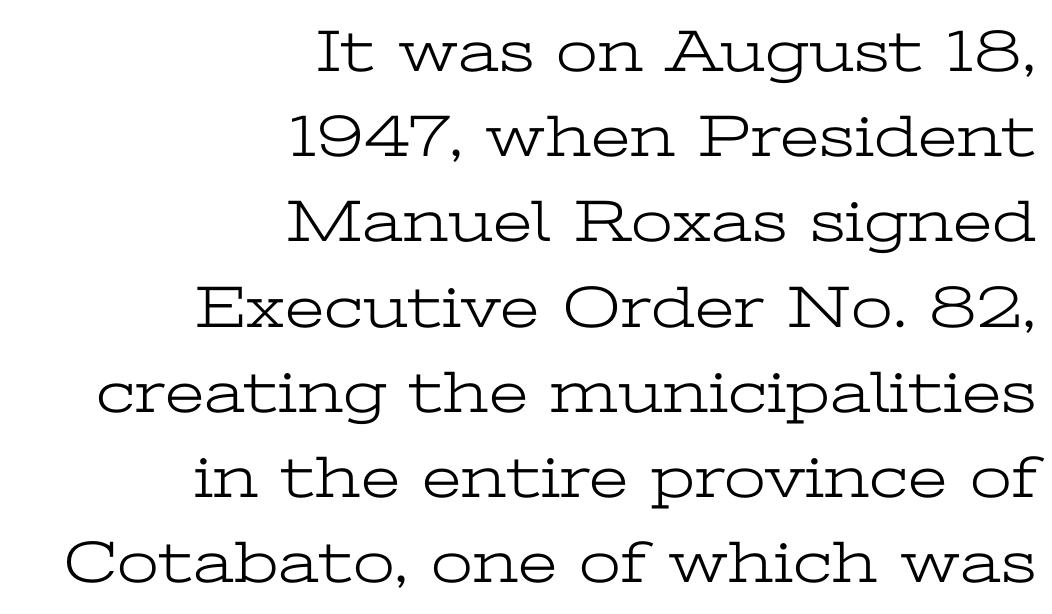
Q: Is the text bold? A: No.
Q: Is the text italic (slanted)? A: No, it is upright.
Q: Is the typeface a serif or a sans-serif typeface? A: Serif.
Q: Is the text underlined? A: No.
Q: How is the paragraph aligned? A: Right-aligned.
Q: Is the spacing between letters normal or unusually wide? A: Normal.
Q: Is the spacing between lines tight, normal or loose? A: Normal.
Q: Width (condensed, normal, or wide)? A: Wide.
Q: Stroke contrast? A: Low.
Q: x-height? A: Medium.
Q: Monospaced? A: No.
